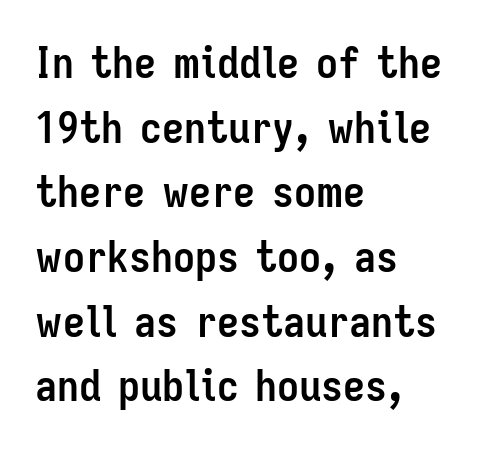
{"serif": "no", "italic": "no", "bold": "yes", "weight": "semibold", "width": "condensed", "stroke_contrast": "low", "x_height": "medium", "monospaced": "no", "underline": "no", "align": "left", "line_spacing": "normal", "line_spacing_ratio": 1.47, "letter_spacing": "normal", "letter_spacing_em": 0.0, "glyph_px": 44}
